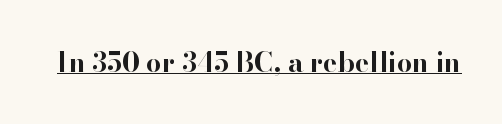
The letters stand straight up with perfectly vertical stems. Between one letter and the next there's only the usual sliver of space. Underlining? Definitely there. Strokes here are thick enough to call this a true bold.
